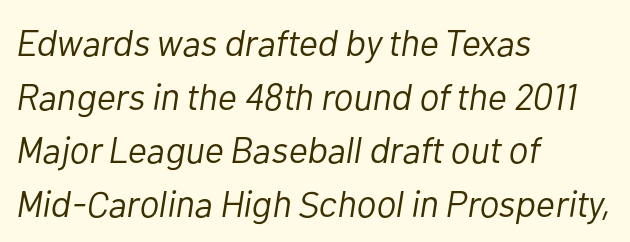
These lines are rendered in a variable-pitch font. Looking at the ascenders, they clearly lean. This reads as an unemphasized weight, regular at the heaviest. The designer left line spacing at the default. Underlining? Definitely not there.
